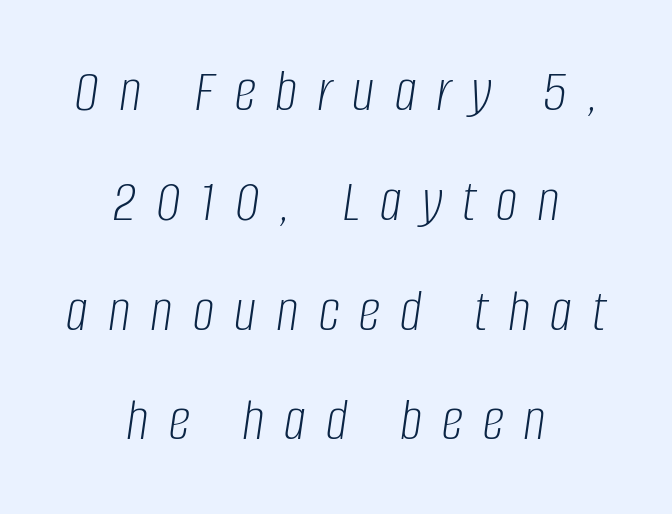
Q: Is the text bold? A: No.
Q: Is the text italic (slanted)? A: Yes, it leans right by about 8 degrees.
Q: Is the text underlined? A: No.
Q: How is the paragraph aligned? A: Centered.
Q: Is the spacing between letters normal or unusually wide? A: Unusually wide.
Q: Width (condensed, normal, or wide)? A: Condensed.
Q: Stroke contrast? A: Low.
Q: x-height? A: Large.
Q: Monospaced? A: No.
